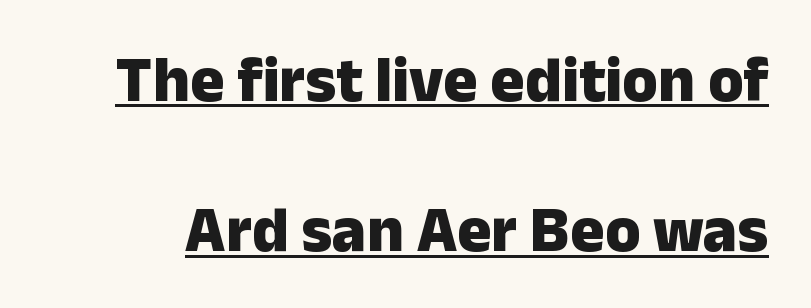
The image shows 64 px heavy sans-serif type, upright; set loose line spacing (2.35x), normal letter spacing, underlined; low stroke contrast and a medium x-height.
